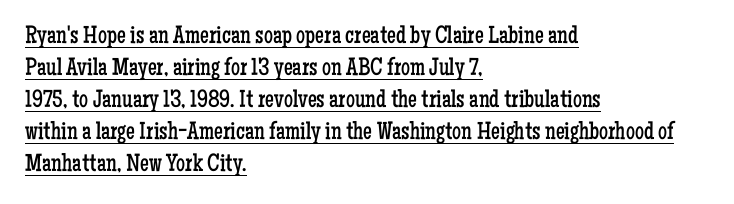
Q: Is the text bold? A: No.
Q: Is the text italic (slanted)? A: No, it is upright.
Q: Is the text underlined? A: Yes.
Q: How is the paragraph aligned? A: Left-aligned.
Q: Is the spacing between letters normal or unusually wide? A: Normal.
Q: Is the spacing between lines tight, normal or loose? A: Normal.
